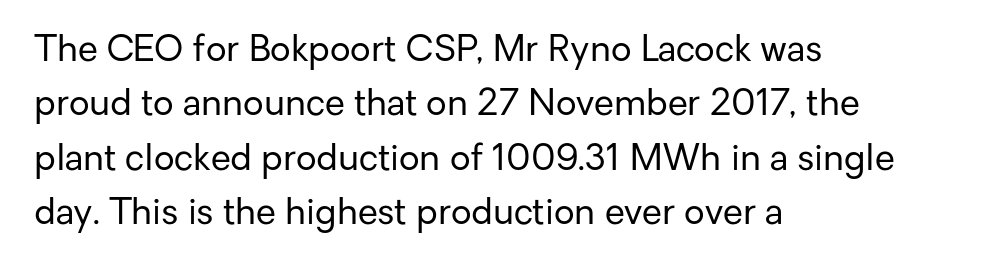
{"serif": "no", "italic": "no", "bold": "no", "weight": "regular", "width": "normal", "stroke_contrast": "low", "x_height": "medium", "monospaced": "no", "underline": "no", "align": "left", "line_spacing": "normal", "line_spacing_ratio": 1.51, "letter_spacing": "normal", "letter_spacing_em": 0.0, "glyph_px": 36}
